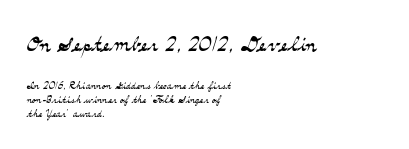
These two chunks differ in scale, with the top chunk taking the larger measure. Honestly, there is no underline to notice here at all. Letter spacing: default. Varying glyph widths throughout — classic text-font behaviour. A quiet, ordinary-to-light weight characterises the typeface.
